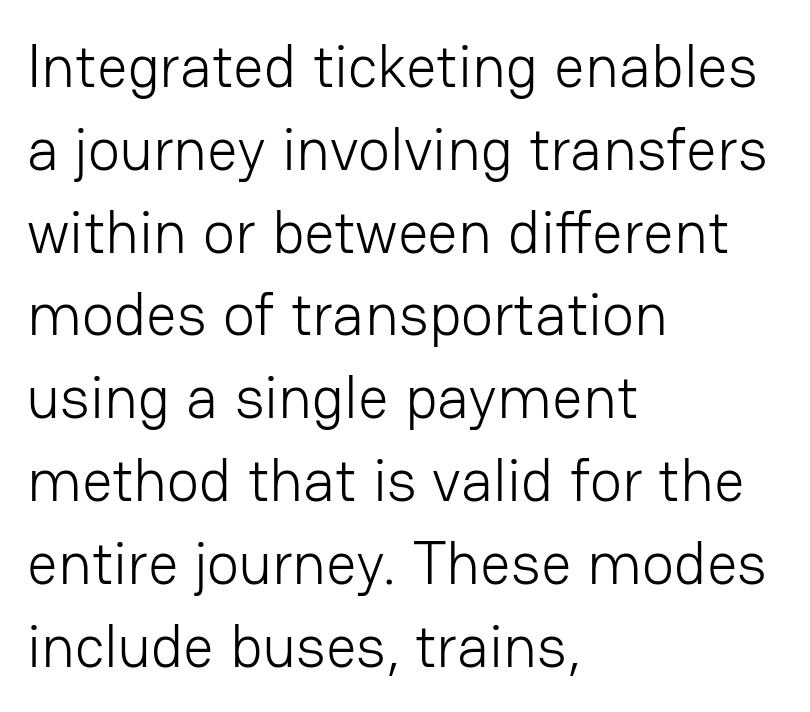
The image shows 60 px light sans-serif type, upright; set left-aligned, normal line spacing (1.38x), normal letter spacing, not underlined; low stroke contrast and a medium x-height.
